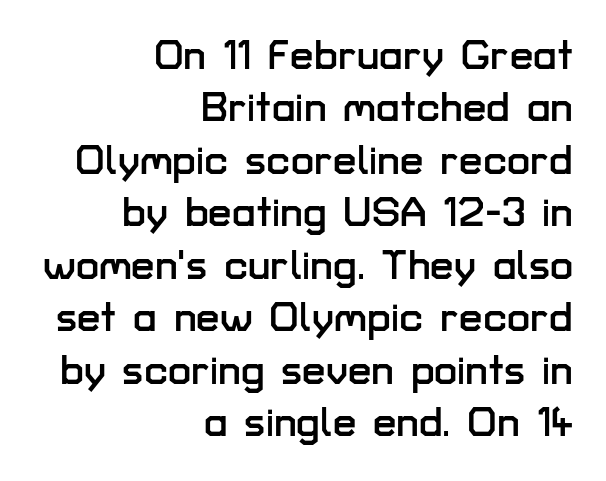
{"serif": "no", "italic": "no", "width": "normal", "stroke_contrast": "low", "x_height": "medium", "monospaced": "no", "underline": "no", "align": "right", "line_spacing": "normal", "line_spacing_ratio": 1.25, "letter_spacing": "normal", "letter_spacing_em": 0.0, "glyph_px": 42}
